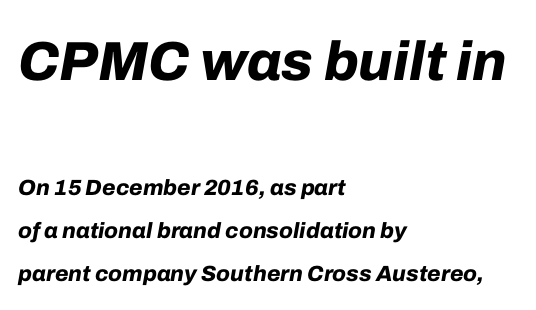
{"italic": "yes", "lean": "right", "slant_degrees": 10, "bold": "yes", "weight": "bold", "width": "normal", "stroke_contrast": "low", "x_height": "medium", "monospaced": "no", "underline": "no", "align": "left", "line_spacing": "loose", "line_spacing_ratio": 1.96, "letter_spacing": "normal", "letter_spacing_em": 0.0, "larger_block": "first", "size_ratio": 2.5, "glyph_px": 55}
